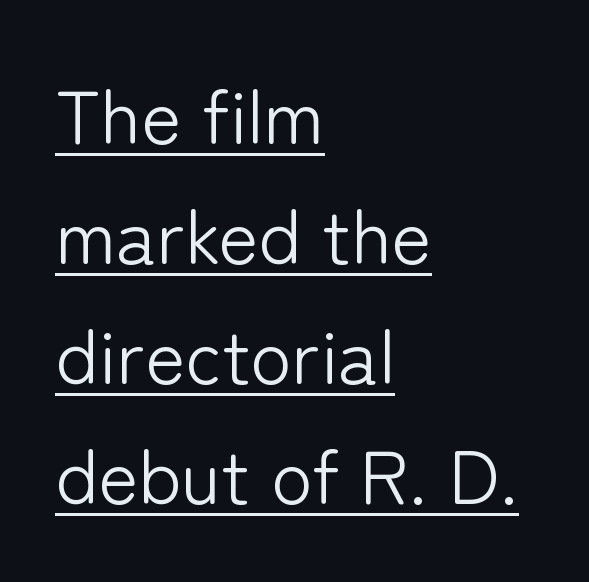
The image shows 76 px light sans-serif type, upright; set left-aligned, normal line spacing (1.58x), normal letter spacing, underlined; low stroke contrast and a medium x-height.
